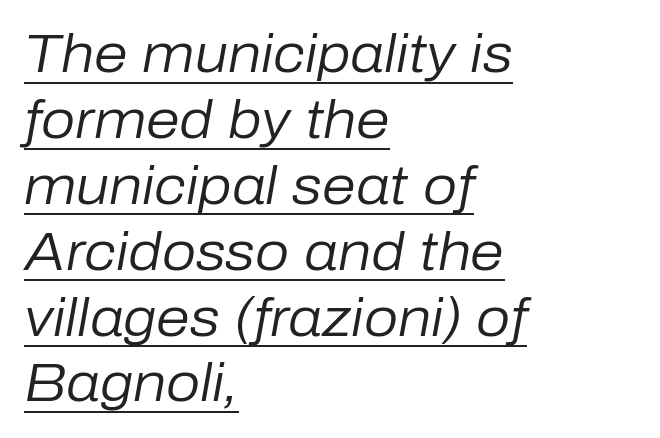
The image shows 54 px regular-weight type, italic (leaning right); set left-aligned, line spacing 1.22x, normal letter spacing, underlined; low stroke contrast and a medium x-height.
